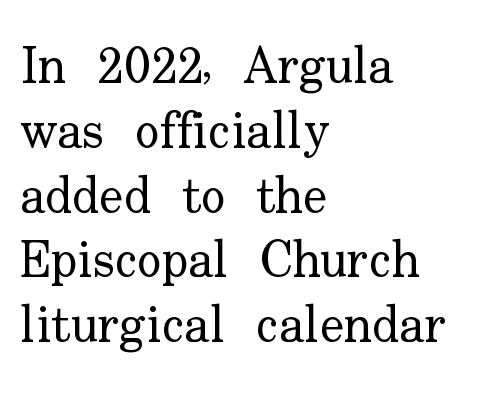
The image shows 51 px regular-weight serif type, upright; set left-aligned, normal line spacing (1.27x), normal letter spacing, not underlined; low stroke contrast and a small x-height.
